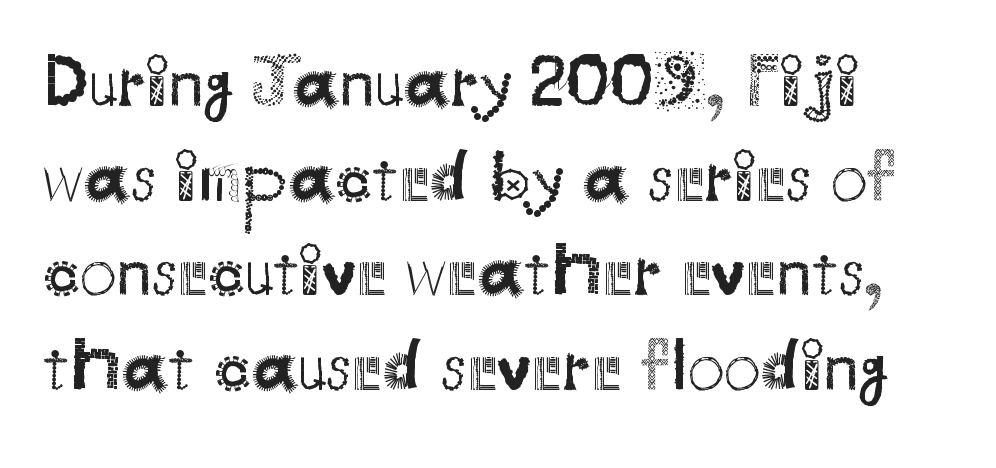
Q: Is the text bold? A: No.
Q: Is the text italic (slanted)? A: No, it is upright.
Q: Is the typeface a serif or a sans-serif typeface? A: Sans-serif.
Q: Is the text underlined? A: No.
Q: How is the paragraph aligned? A: Left-aligned.
Q: Is the spacing between letters normal or unusually wide? A: Normal.
Q: Is the spacing between lines tight, normal or loose? A: Normal.
Q: Width (condensed, normal, or wide)? A: Normal.
Q: Stroke contrast? A: Medium.
Q: x-height? A: Small.
Q: Monospaced? A: No.
